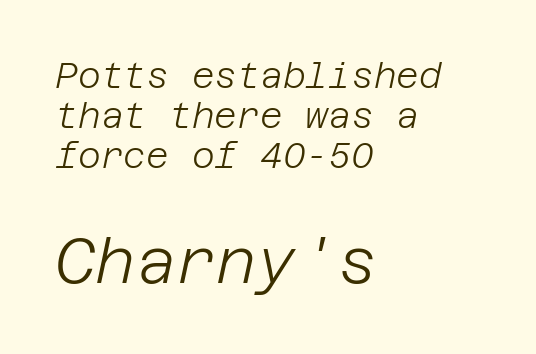
{"italic": "yes", "lean": "right", "slant_degrees": 12, "bold": "no", "weight": "light", "width": "normal", "stroke_contrast": "low", "x_height": "large", "underline": "no", "align": "left", "line_spacing": "tight", "line_spacing_ratio": 1.14, "letter_spacing": "normal", "letter_spacing_em": 0.0, "larger_block": "second", "size_ratio": 1.77, "glyph_px": 62}
